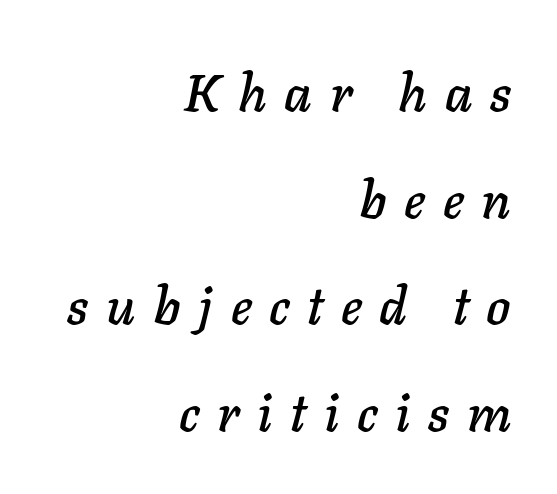
Q: Is the text italic (slanted)? A: Yes, it leans right by about 11 degrees.
Q: Is the text underlined? A: No.
Q: How is the paragraph aligned? A: Right-aligned.
Q: Is the spacing between letters normal or unusually wide? A: Unusually wide.
Q: Is the spacing between lines tight, normal or loose? A: Loose.
Q: Width (condensed, normal, or wide)? A: Normal.
Q: Stroke contrast? A: Low.
Q: x-height? A: Medium.
Q: Monospaced? A: No.
